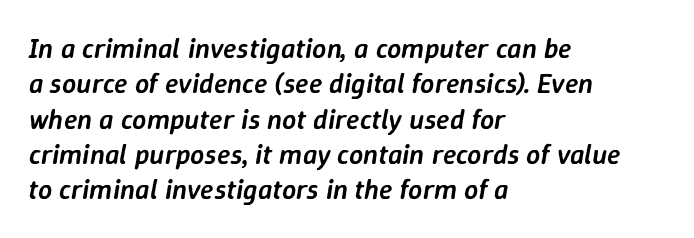
The image shows 28 px semibold type, italic (leaning right); set left-aligned, normal line spacing (1.26x), normal letter spacing, not underlined; low stroke contrast and a medium x-height.
